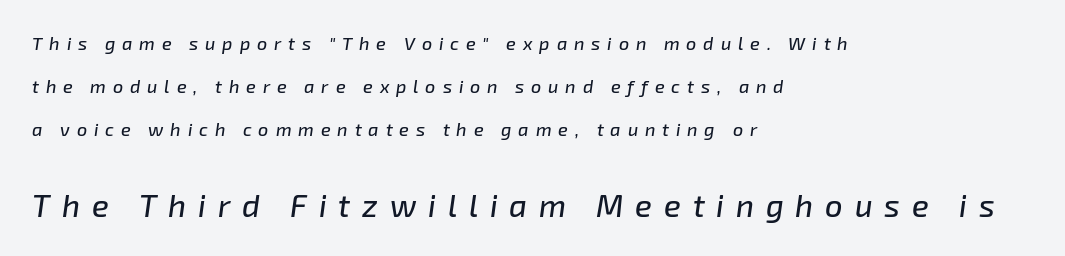
Q: Is the text italic (slanted)? A: Yes, it leans right by about 8 degrees.
Q: Is the text underlined? A: No.
Q: How is the paragraph aligned? A: Left-aligned.
Q: Is the spacing between letters normal or unusually wide? A: Unusually wide.
Q: Is the spacing between lines tight, normal or loose? A: Loose.
Q: Which block of text is set in a larger size, the first (top) or the second (bottom)? A: The second (bottom) one.
Q: Width (condensed, normal, or wide)? A: Normal.
Q: Stroke contrast? A: Low.
Q: x-height? A: Medium.
Q: Monospaced? A: No.
